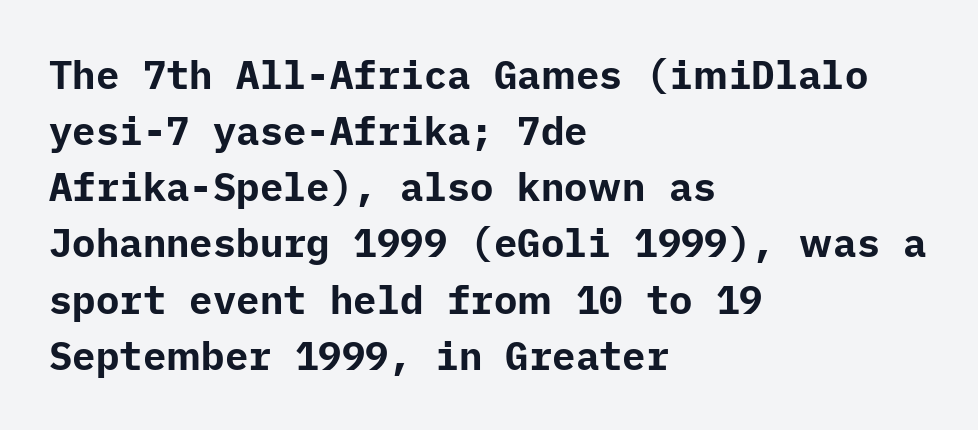
The image shows 39 px bold sans-serif type, upright; set left-aligned, normal line spacing (1.44x), normal letter spacing, not underlined; low stroke contrast and a medium x-height.
